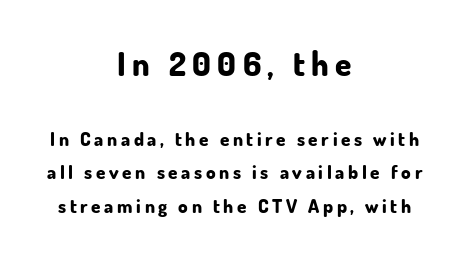
{"serif": "no", "italic": "no", "bold": "yes", "weight": "bold", "width": "normal", "stroke_contrast": "low", "x_height": "small", "monospaced": "no", "underline": "no", "align": "center", "line_spacing_ratio": 1.75, "larger_block": "first", "size_ratio": 1.74, "glyph_px": 33}
